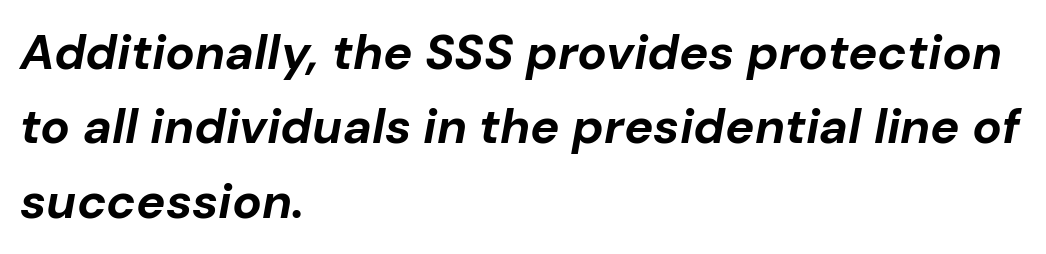
Line starts are locked; line ends wander. These lines are rendered in a variable-pitch font. Each row of text sits above clean, open space. What weight is shown? A full bold with thick strokes. The lettering tilts uniformly, giving the passage an italic look.
